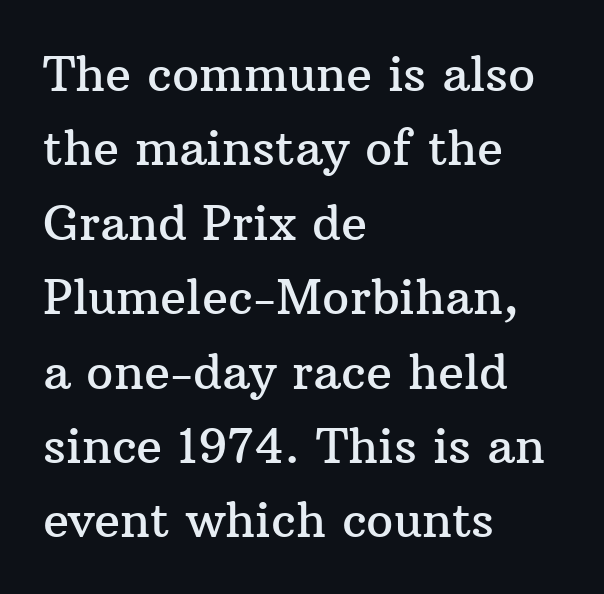
The image shows 48 px serif type, upright; set left-aligned, normal line spacing (1.55x), normal letter spacing, not underlined; medium stroke contrast and a medium x-height.
